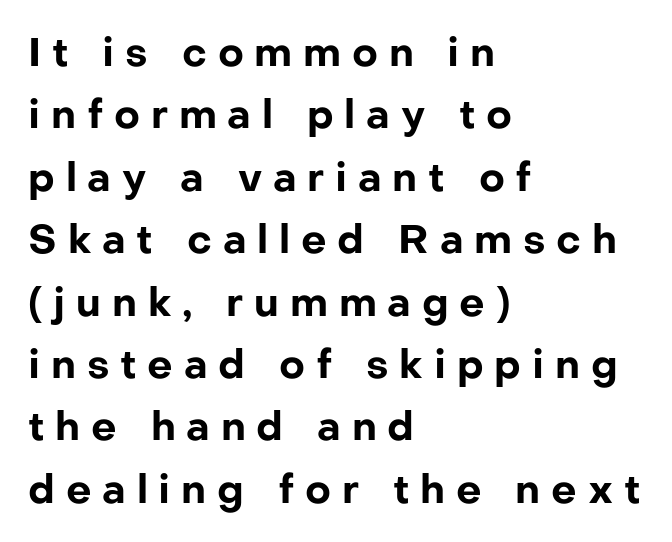
{"serif": "no", "italic": "no", "bold": "yes", "weight": "bold", "width": "normal", "stroke_contrast": "low", "x_height": "medium", "monospaced": "no", "underline": "no", "align": "left", "line_spacing": "normal", "line_spacing_ratio": 1.56, "letter_spacing": "wide", "letter_spacing_em": 0.27, "glyph_px": 40}
